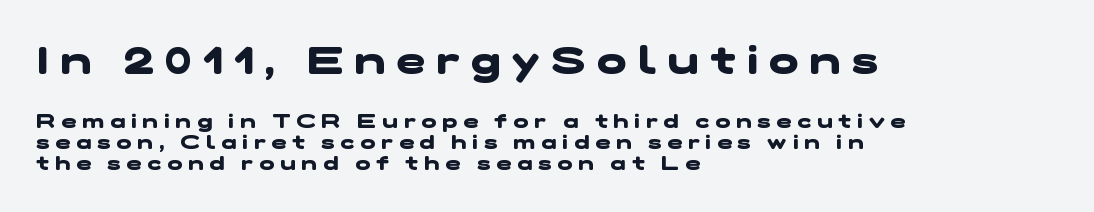
How are the letters spaced? Widely, with obvious added tracking. This sample uses a sans-serif face. Whoever set this made the first block the dominant, larger element. Think of a printed novel: that variable character pitch is what you see here. On the weight axis this lands at bold, roughly 700.
